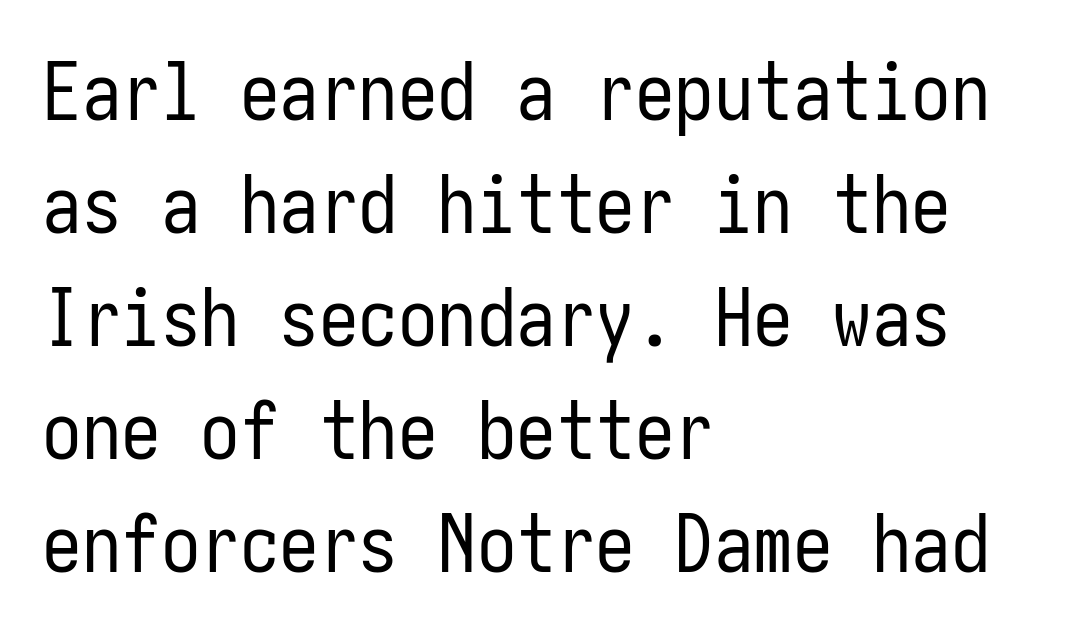
The image shows 79 px regular-weight, condensed sans-serif type, upright; set left-aligned, normal line spacing (1.43x), normal letter spacing, not underlined; low stroke contrast and a medium x-height.
